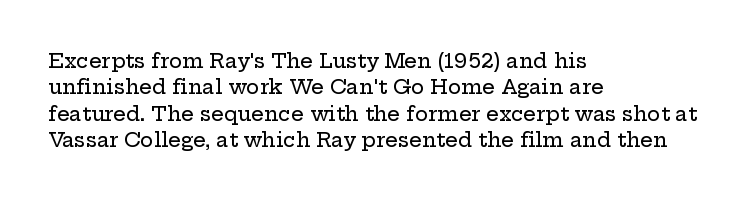
Default kerning and tracking; the words read as compact shapes. Evenly set lines give the paragraph a standard silhouette. In CSS terms this would be text-align: left. A bare baseline throughout the passage. Every character sits straight up, as roman type does.
